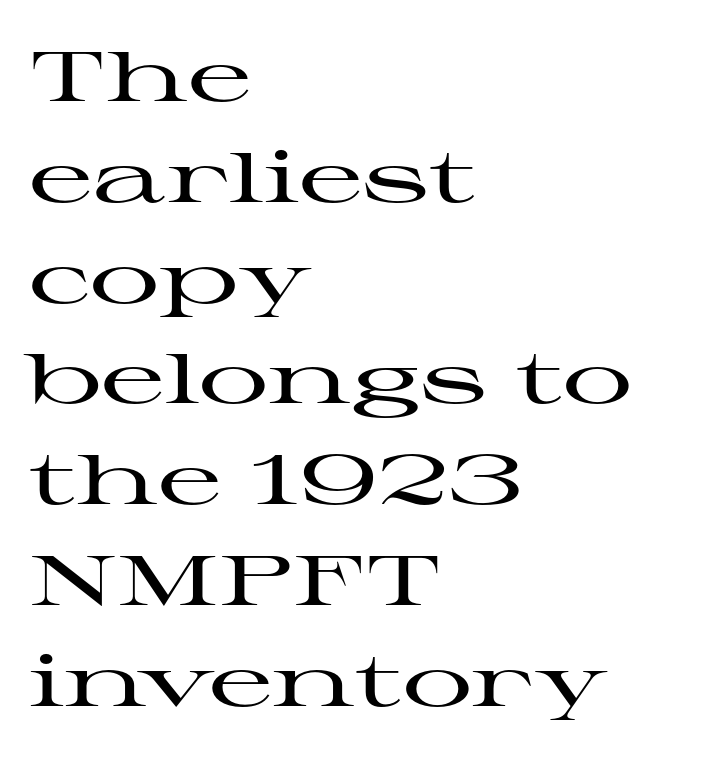
Q: Is the text italic (slanted)? A: No, it is upright.
Q: Is the typeface a serif or a sans-serif typeface? A: Serif.
Q: Is the text underlined? A: No.
Q: How is the paragraph aligned? A: Left-aligned.
Q: Is the spacing between letters normal or unusually wide? A: Normal.
Q: Is the spacing between lines tight, normal or loose? A: Normal.
Q: Width (condensed, normal, or wide)? A: Wide.
Q: Stroke contrast? A: High.
Q: x-height? A: Medium.
Q: Monospaced? A: No.
